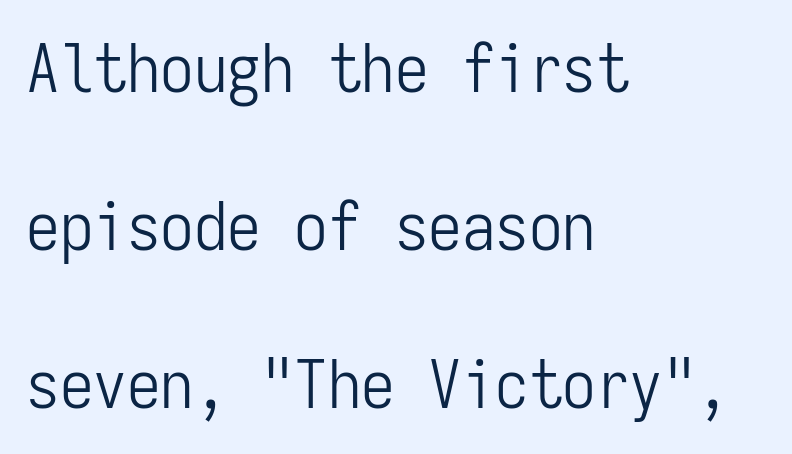
The image shows 67 px light, condensed sans-serif type, upright, monospaced; set left-aligned, loose line spacing (2.36x), normal letter spacing, not underlined; low stroke contrast and a medium x-height.
